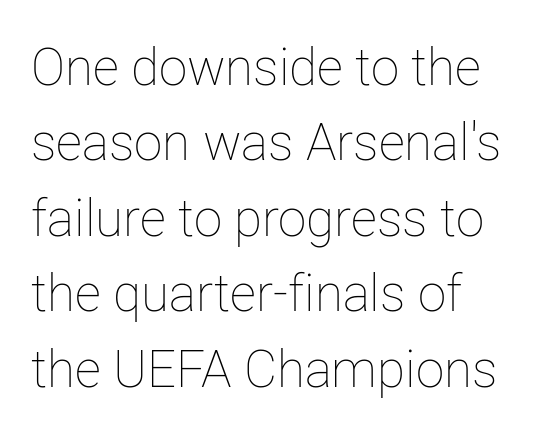
{"italic": "no", "bold": "no", "weight": "thin", "width": "normal", "stroke_contrast": "low", "x_height": "medium", "monospaced": "no", "underline": "no", "align": "left", "line_spacing": "normal", "line_spacing_ratio": 1.48, "letter_spacing": "normal", "letter_spacing_em": 0.0, "glyph_px": 51}
